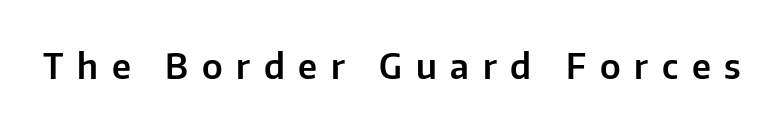
A typesetter would call this proportional, since set widths differ per character. The gaps between neighbouring characters are conspicuously large. The specimen reads as upright at a glance. Is this a sans? Yes — the strokes have no serifs.
